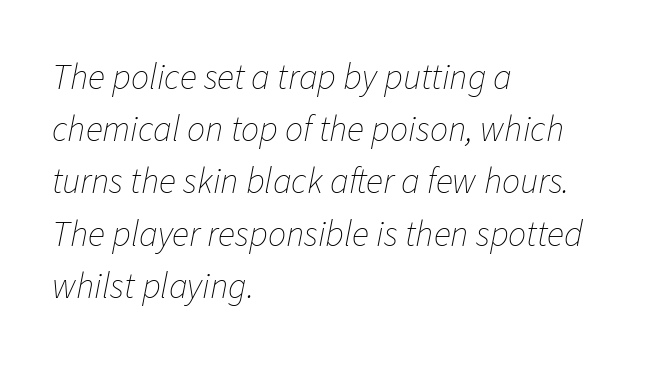
Leading: standard. The letters advance in unequal steps, a hallmark of proportional type. Compared with a typical body face, this is equally light or lighter still. If you drew a ruler down the left edge, every line would touch it. What stands out about the letter spacing? Nothing — it is the standard amount.
